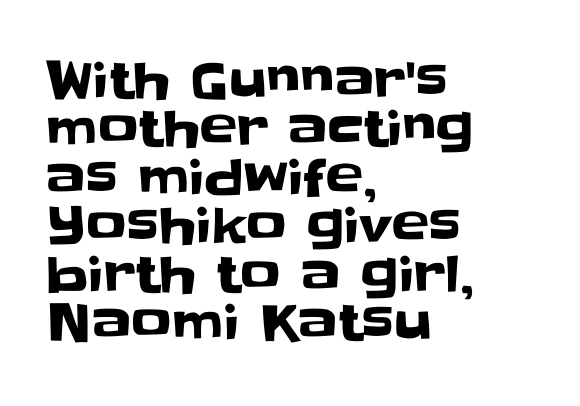
Q: Is the text italic (slanted)? A: No, it is upright.
Q: Is the typeface a serif or a sans-serif typeface? A: Sans-serif.
Q: Is the text underlined? A: No.
Q: How is the paragraph aligned? A: Left-aligned.
Q: Is the spacing between letters normal or unusually wide? A: Normal.
Q: Is the spacing between lines tight, normal or loose? A: Tight.
Q: Width (condensed, normal, or wide)? A: Normal.
Q: Stroke contrast? A: Low.
Q: x-height? A: Large.
Q: Monospaced? A: No.
